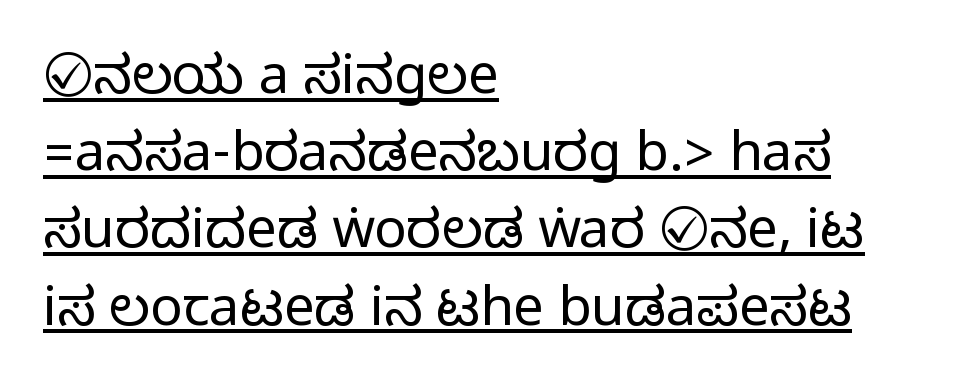
Does extra space separate the letters? No, they use regular spacing. These characters rest on top of a visible drawn line. Serif or sans? Sans — the stroke terminals are bare. Proportional: the letters do not fall into vertical columns.
